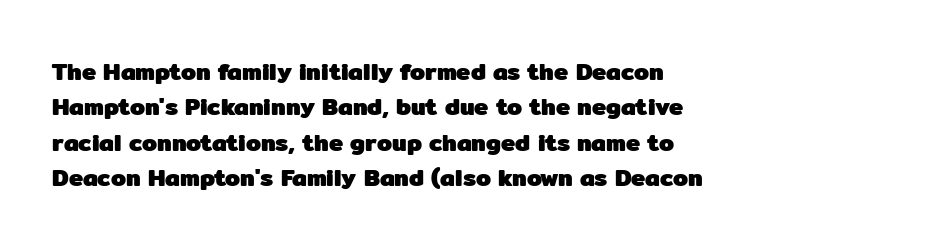
Q: Is the text bold? A: Yes.
Q: Is the text italic (slanted)? A: No, it is upright.
Q: Is the text underlined? A: No.
Q: How is the paragraph aligned? A: Left-aligned.
Q: Is the spacing between letters normal or unusually wide? A: Normal.
Q: Is the spacing between lines tight, normal or loose? A: Normal.
